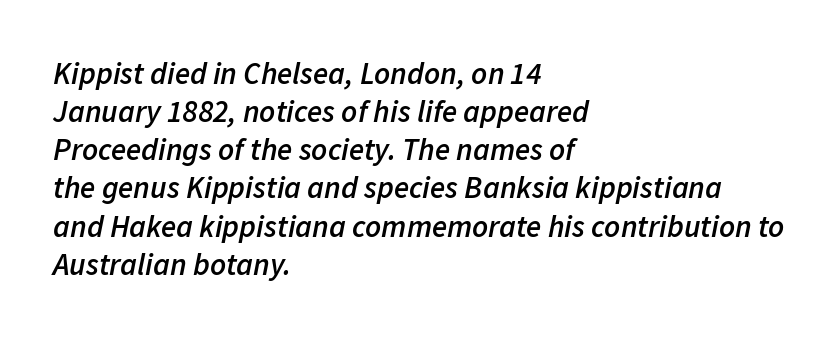
The image shows 31 px semibold type, italic (leaning right); set left-aligned, line spacing 1.23x, normal letter spacing, not underlined; low stroke contrast and a medium x-height.
